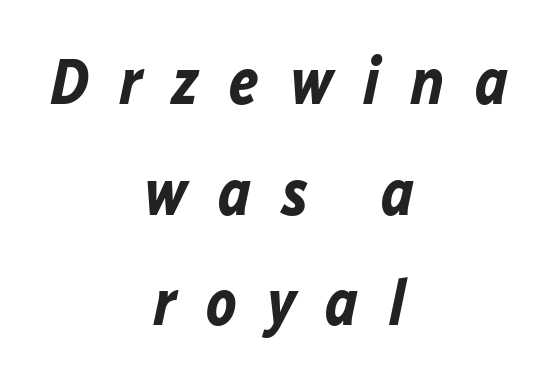
The image shows 64 px bold type, italic (leaning right); set centered, line spacing 1.73x, unusually wide letter spacing (+0.47 em), not underlined; low stroke contrast and a medium x-height.
